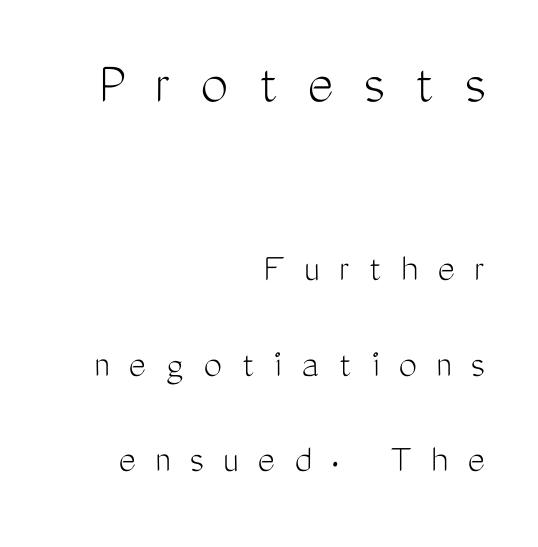
Q: Is the text bold? A: No.
Q: Is the text italic (slanted)? A: No, it is upright.
Q: Is the typeface a serif or a sans-serif typeface? A: Sans-serif.
Q: Is the text underlined? A: No.
Q: How is the paragraph aligned? A: Right-aligned.
Q: Is the spacing between letters normal or unusually wide? A: Unusually wide.
Q: Is the spacing between lines tight, normal or loose? A: Loose.
Q: Which block of text is set in a larger size, the first (top) or the second (bottom)? A: The first (top) one.
Q: Width (condensed, normal, or wide)? A: Condensed.
Q: Stroke contrast? A: Medium.
Q: x-height? A: Medium.
Q: Monospaced? A: No.
